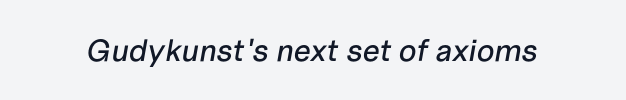
The image shows 31 px text type, italic (leaning right); set normal letter spacing, not underlined; low stroke contrast and a medium x-height.
